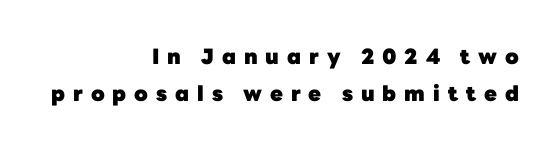
Q: Is the text bold? A: Yes.
Q: Is the text italic (slanted)? A: No, it is upright.
Q: Is the text underlined? A: No.
Q: How is the paragraph aligned? A: Right-aligned.
Q: Is the spacing between letters normal or unusually wide? A: Unusually wide.
